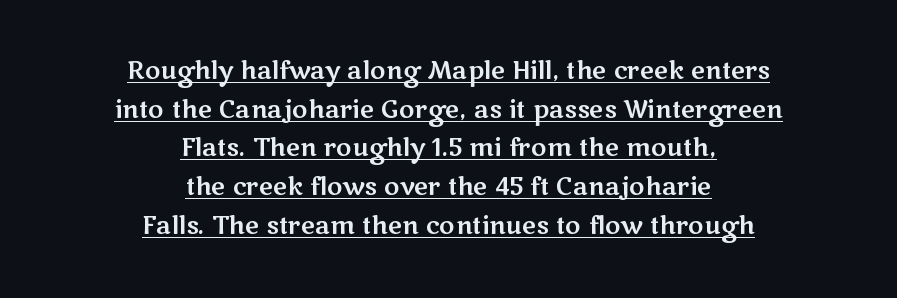
Every stem runs plumb, perpendicular to the baseline. Is the letter spacing exaggerated? No — it looks like the ordinary default. Somebody hit Ctrl+U on this one — the words are underlined. Horizontally, the lines are justified to the midpoint only.
